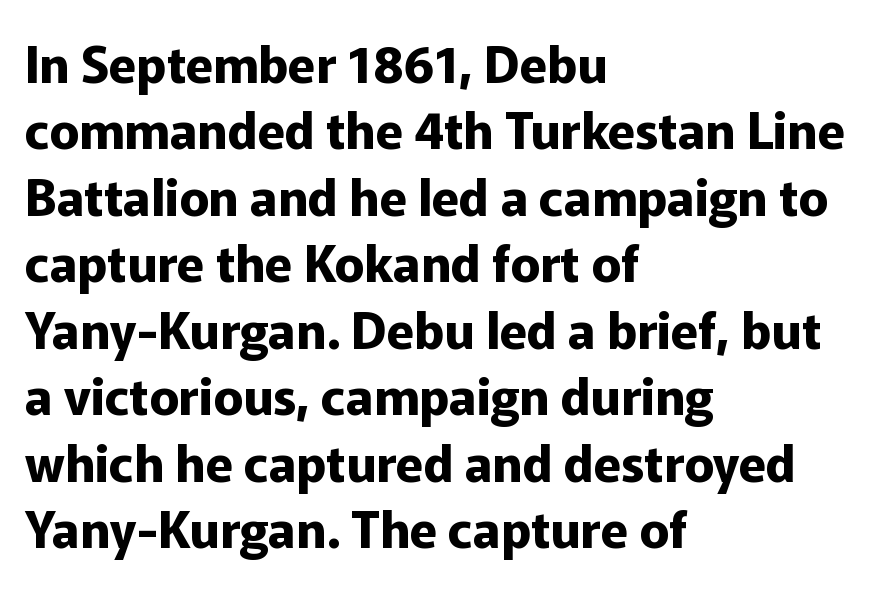
The image shows 50 px bold sans-serif type, upright; set left-aligned, normal line spacing (1.33x), normal letter spacing, not underlined; low stroke contrast and a medium x-height.
